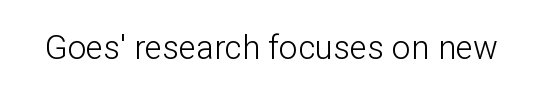
The glyphs in this specimen are sans serif. The cut favours lightness, reaching ordinary text weight at its darkest. Is this a fixed-width face? No — the glyphs have proportional, varying widths. Every stem runs plumb, perpendicular to the baseline. Rule under the text: the space is simply empty.
